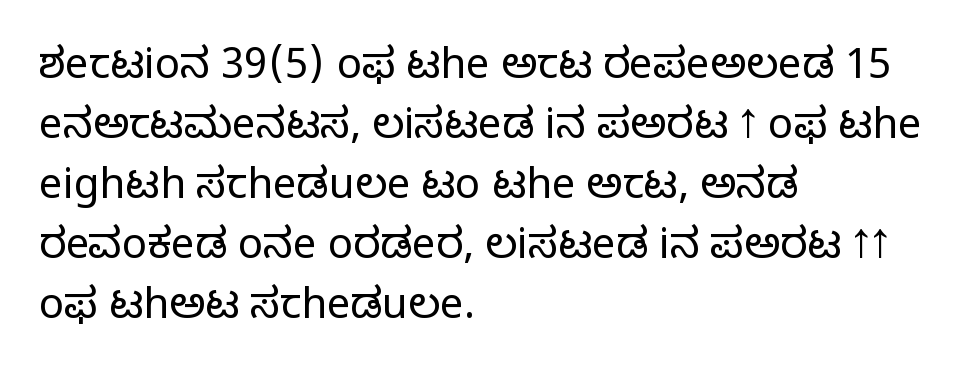
The image shows 42 px light sans-serif type, upright; set left-aligned, normal line spacing (1.43x), normal letter spacing, not underlined; low stroke contrast and a medium x-height.
